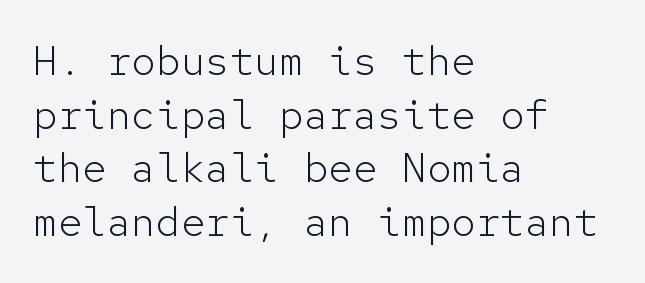
Q: Is the text bold? A: No.
Q: Is the text italic (slanted)? A: No, it is upright.
Q: Is the typeface a serif or a sans-serif typeface? A: Sans-serif.
Q: Is the text underlined? A: No.
Q: How is the paragraph aligned? A: Left-aligned.
Q: Is the spacing between letters normal or unusually wide? A: Normal.
Q: Is the spacing between lines tight, normal or loose? A: Normal.
Q: Width (condensed, normal, or wide)? A: Normal.
Q: Stroke contrast? A: Low.
Q: x-height? A: Medium.
Q: Monospaced? A: Yes.
